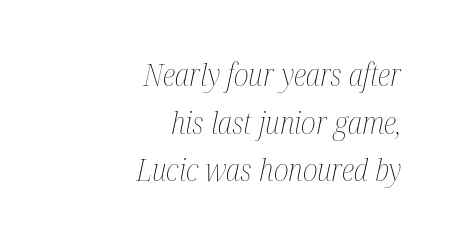
The space directly below the letters is spotless. The setting favours the right margin, as signatures and pull-quotes sometimes do. Line spacing here is normal. The letters advance in unequal steps, a hallmark of proportional type. Observe the lean: these are italic letterforms. Observe the ordinary spacing: letters are neighbours, not strangers.
